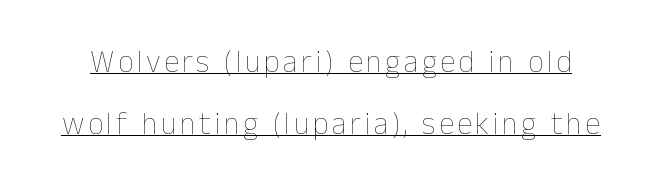
Q: Is the text bold? A: No.
Q: Is the text italic (slanted)? A: No, it is upright.
Q: Is the text underlined? A: Yes.
Q: Is the spacing between lines tight, normal or loose? A: Loose.
Q: Width (condensed, normal, or wide)? A: Normal.
Q: Stroke contrast? A: Low.
Q: x-height? A: Medium.
Q: Monospaced? A: No.
